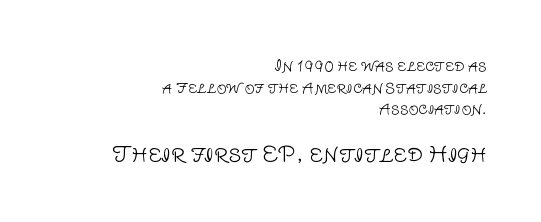
Q: Is the text bold? A: No.
Q: Is the text italic (slanted)? A: Yes.
Q: Is the text underlined? A: No.
Q: How is the paragraph aligned? A: Right-aligned.
Q: Is the spacing between letters normal or unusually wide? A: Normal.
Q: Is the spacing between lines tight, normal or loose? A: Normal.
Q: Which block of text is set in a larger size, the first (top) or the second (bottom)? A: The second (bottom) one.
